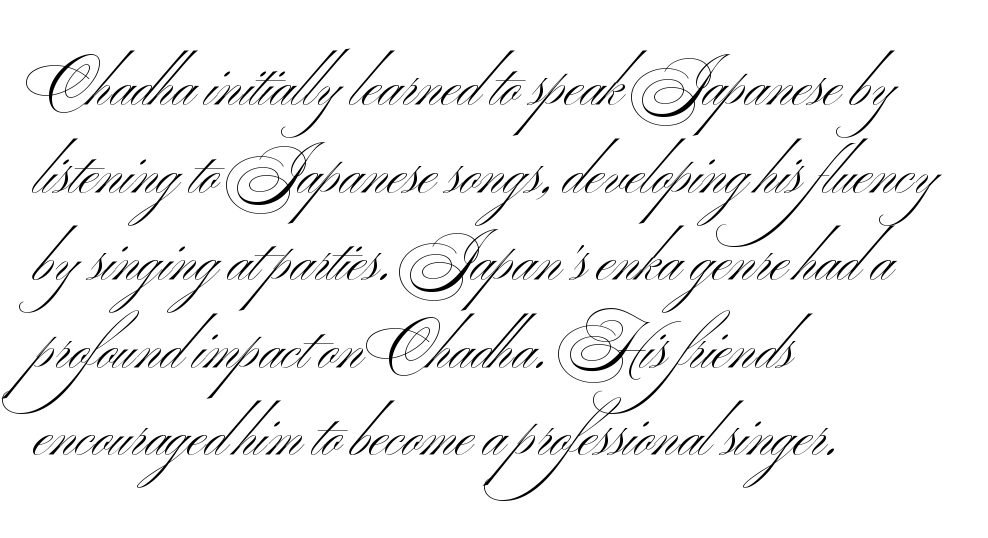
{"serif": "no", "bold": "no", "weight": "light", "width": "wide", "stroke_contrast": "medium", "x_height": "small", "monospaced": "no", "underline": "no", "align": "left", "line_spacing": "normal", "line_spacing_ratio": 1.46, "letter_spacing": "normal", "letter_spacing_em": 0.0, "glyph_px": 60}
